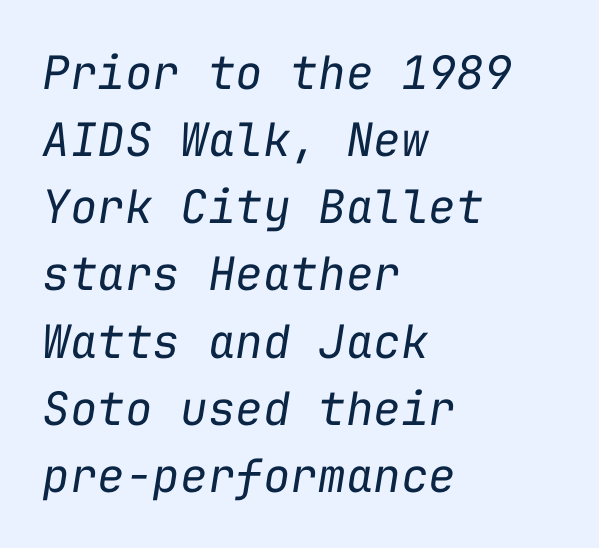
{"italic": "yes", "lean": "right", "slant_degrees": 9, "bold": "no", "weight": "regular", "width": "normal", "stroke_contrast": "low", "x_height": "medium", "monospaced": "yes", "underline": "no", "align": "left", "line_spacing": "normal", "line_spacing_ratio": 1.46, "letter_spacing": "normal", "letter_spacing_em": 0.0, "glyph_px": 46}
